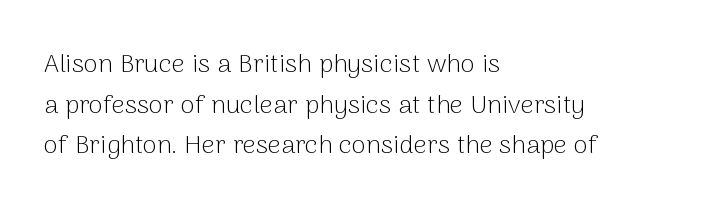
{"italic": "no", "bold": "no", "underline": "no", "align": "left", "line_spacing": "normal", "line_spacing_ratio": 1.56, "letter_spacing": "normal", "letter_spacing_em": 0.0, "glyph_px": 26}
